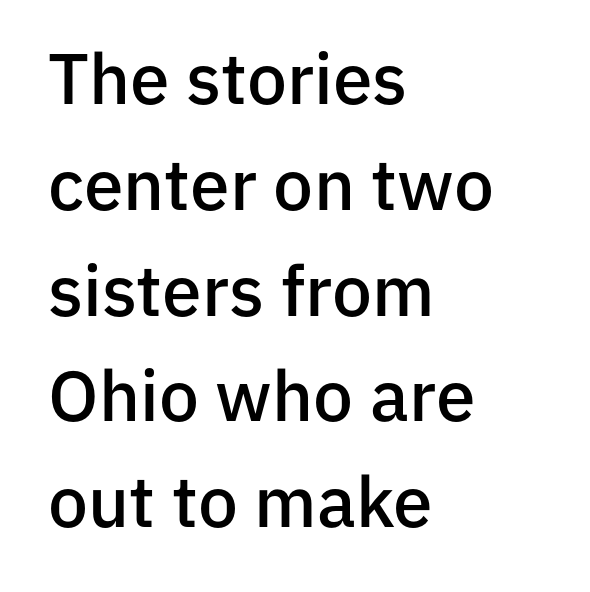
{"serif": "no", "italic": "no", "bold": "semi", "weight": "semibold", "width": "normal", "stroke_contrast": "low", "x_height": "medium", "monospaced": "no", "underline": "no", "align": "left", "line_spacing": "normal", "line_spacing_ratio": 1.49, "letter_spacing": "normal", "letter_spacing_em": 0.0, "glyph_px": 71}
